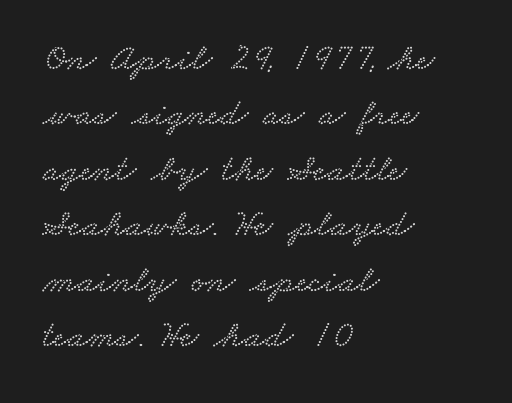
The image shows 38 px wide serif type; set left-aligned, normal line spacing (1.46x), normal letter spacing, not underlined; low stroke contrast and a small x-height.
